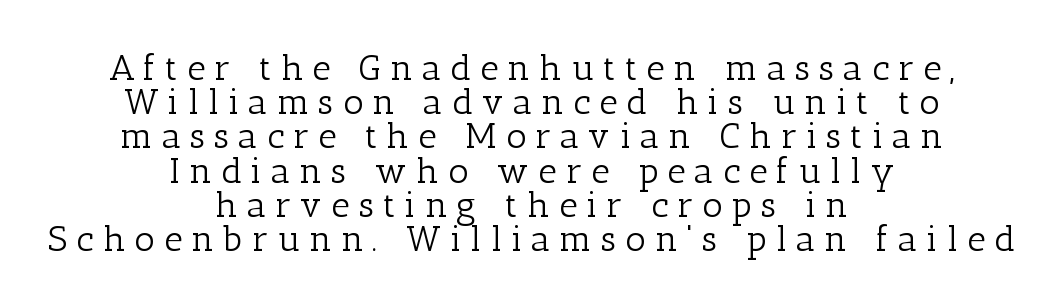
{"serif": "yes", "italic": "no", "bold": "no", "weight": "light", "width": "normal", "stroke_contrast": "low", "x_height": "medium", "monospaced": "no", "underline": "no", "align": "center", "line_spacing": "tight", "line_spacing_ratio": 0.95, "letter_spacing": "wide", "letter_spacing_em": 0.25, "glyph_px": 36}
